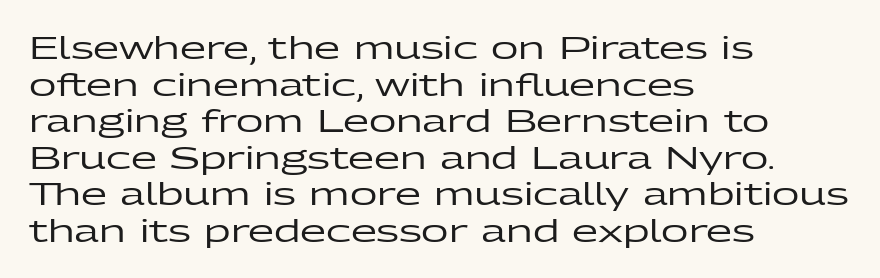
Typeset ragged right — the left edge is the straight one. Posture: straight, roman, zero tilt. Each letter keeps its own natural width here, so spacing adapts to shape. Nobody drew a line under any word here. Observe the ordinary spacing: letters are neighbours, not strangers.
